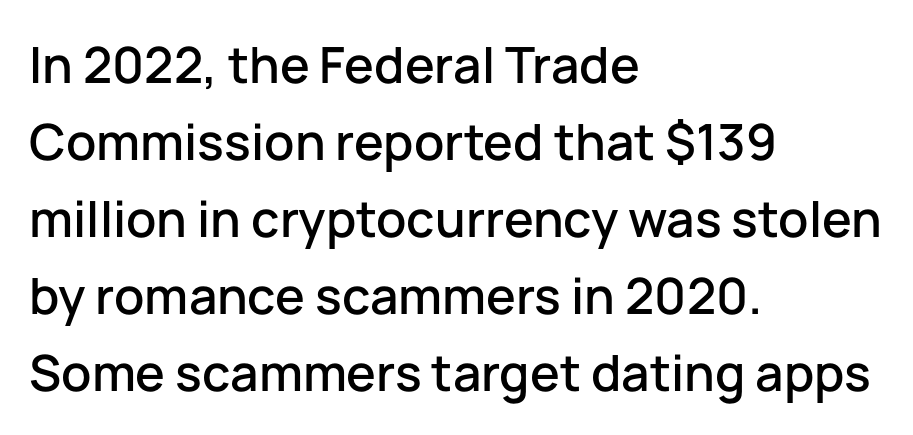
The image shows 50 px sans-serif type, upright; set left-aligned, normal line spacing (1.54x), normal letter spacing, not underlined; low stroke contrast and a medium x-height.
